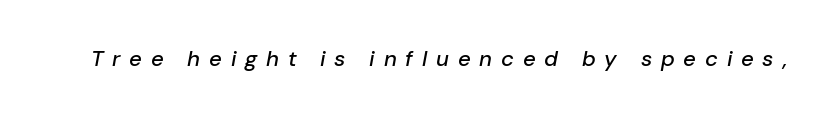
The image shows 22 px text type, italic (leaning right); set unusually wide letter spacing (+0.4 em), not underlined.
